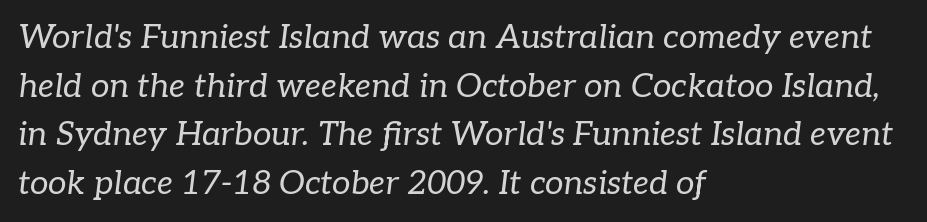
The image shows 33 px regular-weight serif type, italic (leaning right); set left-aligned, normal line spacing (1.47x), normal letter spacing, not underlined; low stroke contrast and a medium x-height.
